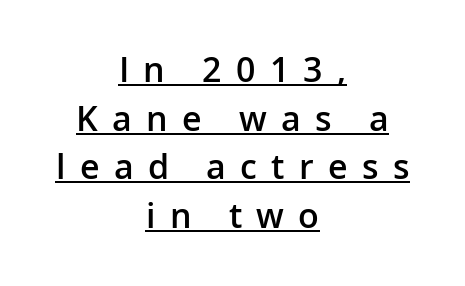
{"serif": "no", "italic": "no", "bold": "semi", "weight": "semibold", "width": "normal", "stroke_contrast": "low", "x_height": "medium", "monospaced": "no", "underline": "yes", "align": "center", "line_spacing": "normal", "line_spacing_ratio": 1.43, "letter_spacing": "wide", "letter_spacing_em": 0.42, "glyph_px": 34}
